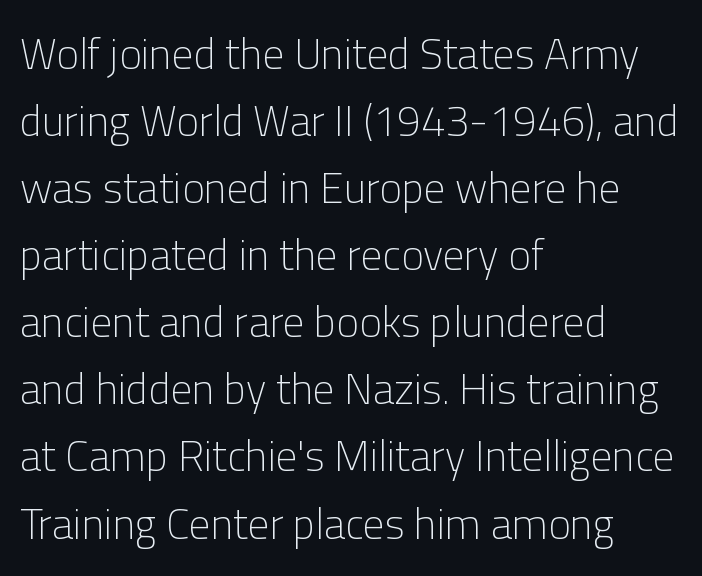
{"serif": "no", "italic": "no", "bold": "no", "weight": "light", "width": "normal", "stroke_contrast": "low", "x_height": "medium", "monospaced": "no", "underline": "no", "align": "left", "line_spacing": "normal", "line_spacing_ratio": 1.56, "letter_spacing": "normal", "letter_spacing_em": 0.0, "glyph_px": 43}
